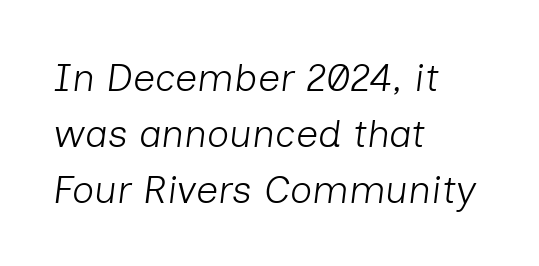
Q: Is the text bold? A: No.
Q: Is the text italic (slanted)? A: Yes, it leans right by about 7 degrees.
Q: Is the text underlined? A: No.
Q: How is the paragraph aligned? A: Left-aligned.
Q: Is the spacing between letters normal or unusually wide? A: Normal.
Q: Is the spacing between lines tight, normal or loose? A: Normal.
Q: Width (condensed, normal, or wide)? A: Normal.
Q: Stroke contrast? A: Low.
Q: x-height? A: Medium.
Q: Monospaced? A: No.
